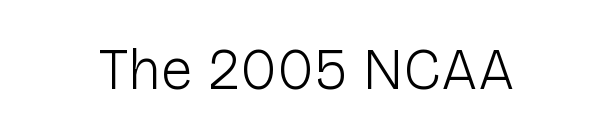
Serif or sans? Sans — the stroke terminals are bare. Has an underline been added? It has not. Do the characters align in a grid? No, the font is proportional. The type sits square on the baseline with zero lean. In terms of letterspacing, this is plain default setting.
